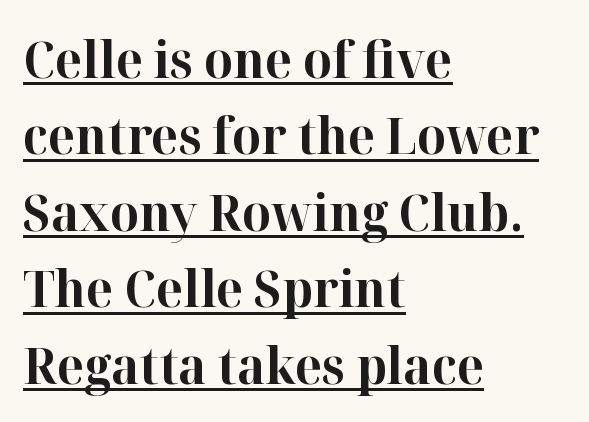
Do the characters align in a grid? No, the font is proportional. Quick note: not italic, upright. The font is running at its bold setting. This rendering leaves character spacing at its baseline value. Summary of vertical rhythm: regular, with standard interline spacing. The letters carry serifs — small finishing strokes at the ends of their stems.
